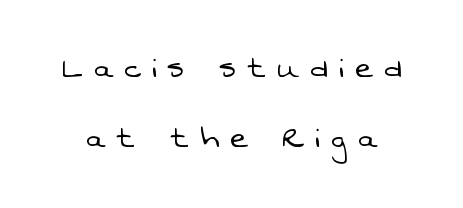
Q: Is the text bold? A: No.
Q: Is the typeface a serif or a sans-serif typeface? A: Sans-serif.
Q: Is the text underlined? A: No.
Q: Is the spacing between letters normal or unusually wide? A: Unusually wide.
Q: Is the spacing between lines tight, normal or loose? A: Loose.
Q: Width (condensed, normal, or wide)? A: Normal.
Q: Stroke contrast? A: Low.
Q: x-height? A: Medium.
Q: Monospaced? A: No.
